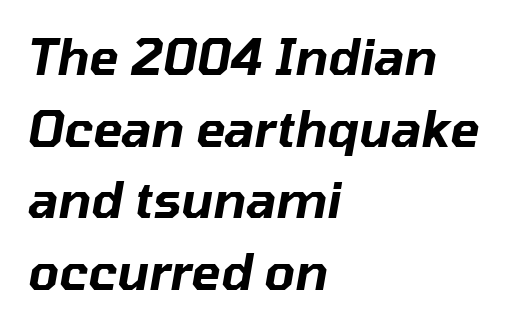
{"italic": "yes", "lean": "right", "slant_degrees": 10, "width": "normal", "stroke_contrast": "low", "x_height": "medium", "monospaced": "no", "underline": "no", "align": "left", "line_spacing": "normal", "line_spacing_ratio": 1.46, "letter_spacing": "normal", "letter_spacing_em": 0.0, "glyph_px": 49}
